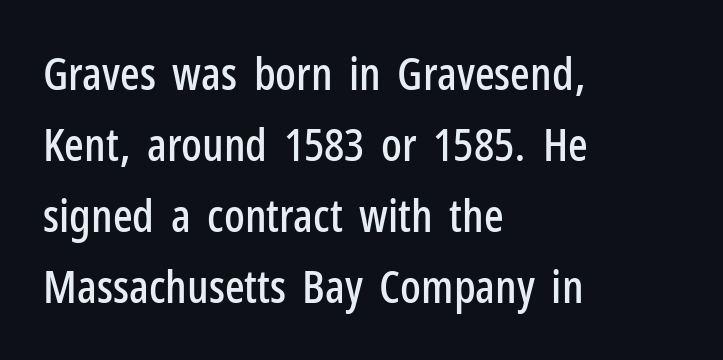
The image shows 46 px condensed sans-serif type, upright; set left-aligned, normal line spacing (1.54x), normal letter spacing, not underlined; low stroke contrast and a medium x-height.
